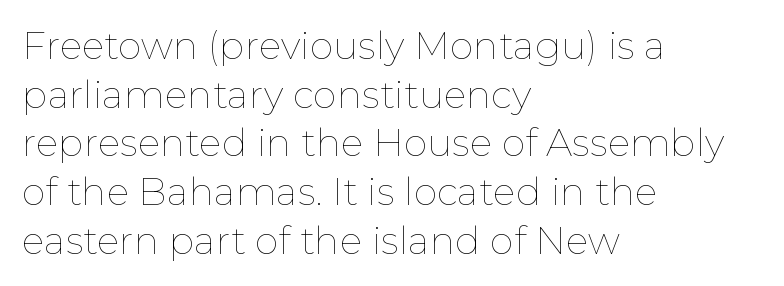
Q: Is the text bold? A: No.
Q: Is the text italic (slanted)? A: No, it is upright.
Q: Is the text underlined? A: No.
Q: How is the paragraph aligned? A: Left-aligned.
Q: Is the spacing between letters normal or unusually wide? A: Normal.
Q: Is the spacing between lines tight, normal or loose? A: Normal.
Q: Width (condensed, normal, or wide)? A: Normal.
Q: Stroke contrast? A: Low.
Q: x-height? A: Medium.
Q: Monospaced? A: No.
